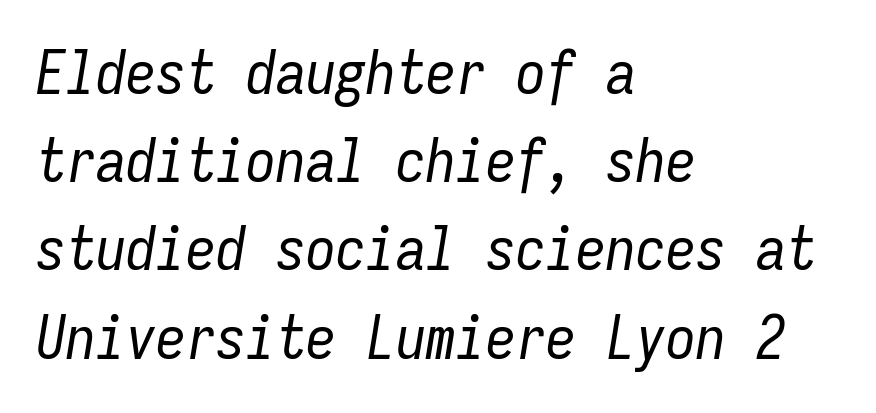
The image shows 60 px regular-weight, condensed type, italic (leaning right), monospaced; set left-aligned, normal line spacing (1.47x), normal letter spacing, not underlined; low stroke contrast and a medium x-height.
